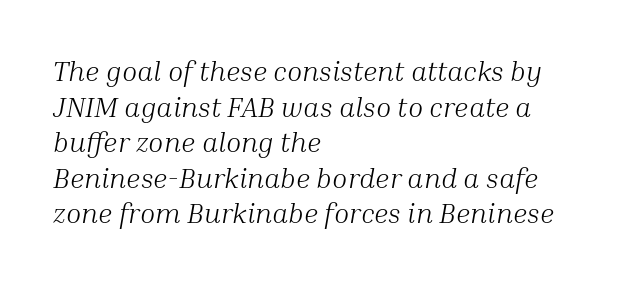
Q: Is the text bold? A: No.
Q: Is the text italic (slanted)? A: Yes, it leans right by about 10 degrees.
Q: Is the typeface a serif or a sans-serif typeface? A: Serif.
Q: Is the text underlined? A: No.
Q: How is the paragraph aligned? A: Left-aligned.
Q: Is the spacing between letters normal or unusually wide? A: Normal.
Q: Is the spacing between lines tight, normal or loose? A: Normal.
Q: Width (condensed, normal, or wide)? A: Normal.
Q: Stroke contrast? A: Medium.
Q: x-height? A: Medium.
Q: Monospaced? A: No.
